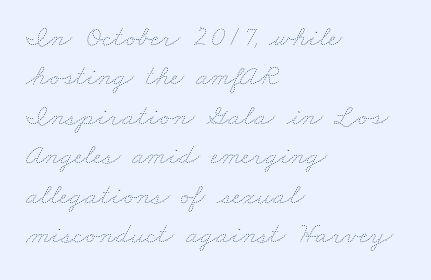
The image shows 29 px thin, wide type; set left-aligned, normal line spacing (1.36x), normal letter spacing, not underlined; low stroke contrast and a small x-height.
